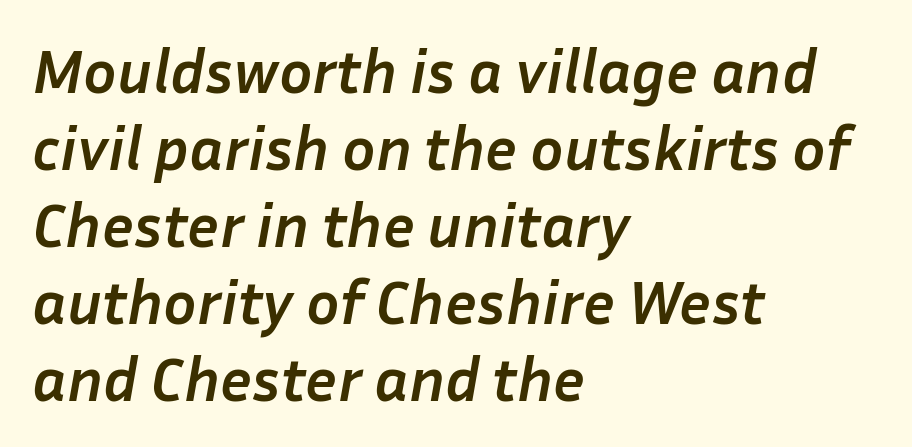
{"italic": "yes", "lean": "right", "slant_degrees": 10, "bold": "yes", "weight": "semibold", "width": "normal", "stroke_contrast": "low", "x_height": "medium", "monospaced": "no", "underline": "no", "align": "left", "line_spacing_ratio": 1.24, "letter_spacing": "normal", "letter_spacing_em": 0.0, "glyph_px": 62}
